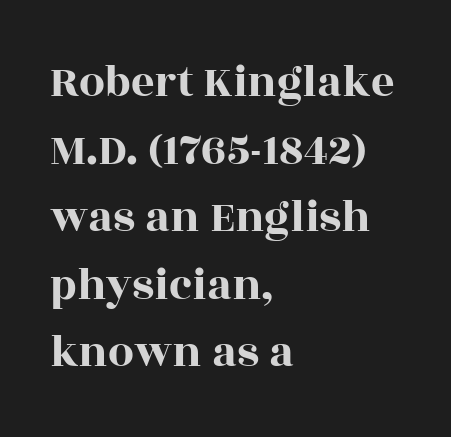
The image shows 46 px wide serif type, upright; set left-aligned, normal line spacing (1.47x), normal letter spacing, not underlined; a large x-height.
